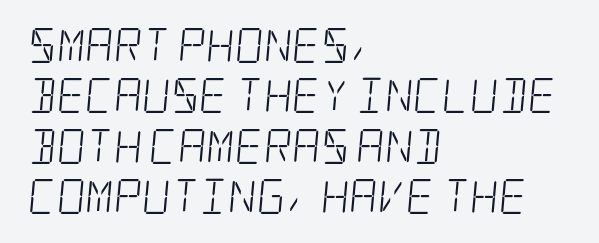
Q: Is the text bold? A: No.
Q: Is the typeface a serif or a sans-serif typeface? A: Serif.
Q: Is the text underlined? A: No.
Q: How is the paragraph aligned? A: Left-aligned.
Q: Is the spacing between letters normal or unusually wide? A: Normal.
Q: Is the spacing between lines tight, normal or loose? A: Normal.
Q: Width (condensed, normal, or wide)? A: Condensed.
Q: Stroke contrast? A: Low.
Q: x-height? A: Large.
